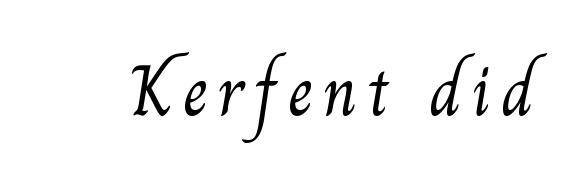
This sample uses a serif face. Lines of text with bare space underneath. Is the type heavy? It reads as light-to-regular instead. The letters advance in unequal steps, a hallmark of proportional type.
